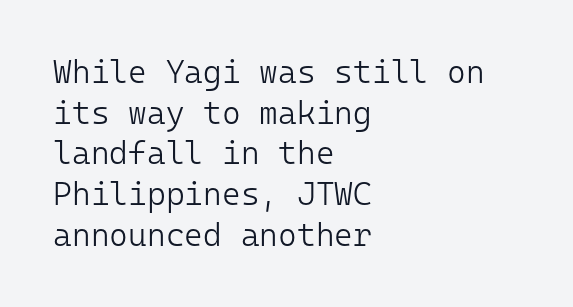
Q: Is the text bold? A: No.
Q: Is the text italic (slanted)? A: No, it is upright.
Q: Is the typeface a serif or a sans-serif typeface? A: Sans-serif.
Q: Is the text underlined? A: No.
Q: How is the paragraph aligned? A: Left-aligned.
Q: Is the spacing between letters normal or unusually wide? A: Normal.
Q: Is the spacing between lines tight, normal or loose? A: Normal.
Q: Width (condensed, normal, or wide)? A: Normal.
Q: Stroke contrast? A: Low.
Q: x-height? A: Medium.
Q: Monospaced? A: Yes.
